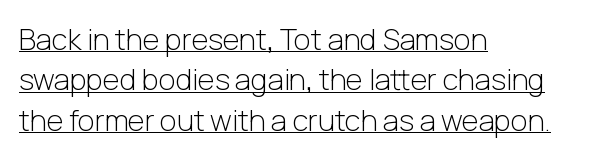
Q: Is the text bold? A: No.
Q: Is the text italic (slanted)? A: No, it is upright.
Q: Is the typeface a serif or a sans-serif typeface? A: Sans-serif.
Q: Is the text underlined? A: Yes.
Q: How is the paragraph aligned? A: Left-aligned.
Q: Is the spacing between letters normal or unusually wide? A: Normal.
Q: Is the spacing between lines tight, normal or loose? A: Normal.
Q: Width (condensed, normal, or wide)? A: Normal.
Q: Stroke contrast? A: Low.
Q: x-height? A: Medium.
Q: Monospaced? A: No.
